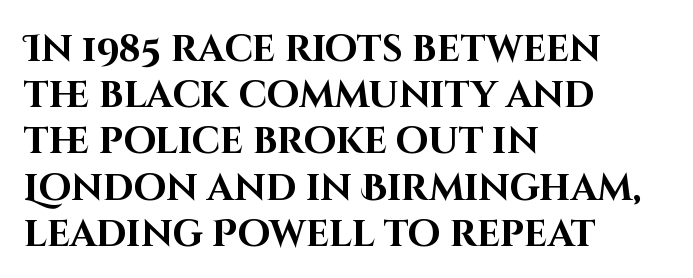
Notice how the passage keeps a crisp vertical edge on the left only. The specimen reads as upright at a glance. Is this a fixed-width face? No — the glyphs have proportional, varying widths. These lines are composed in type without serifs. These lines sit exactly where default settings would place them. Compared with typical body copy, the letter spacing here is the same.
